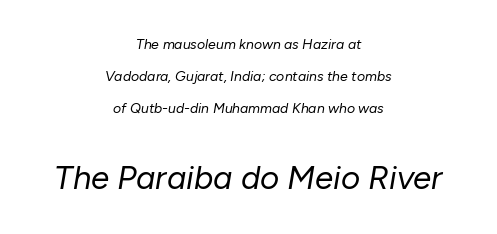
The image shows 33 px regular-weight type, italic (leaning right); set centered, loose line spacing (2.28x), normal letter spacing, not underlined; the second (bottom) block is 2.36x larger; low stroke contrast and a medium x-height.
